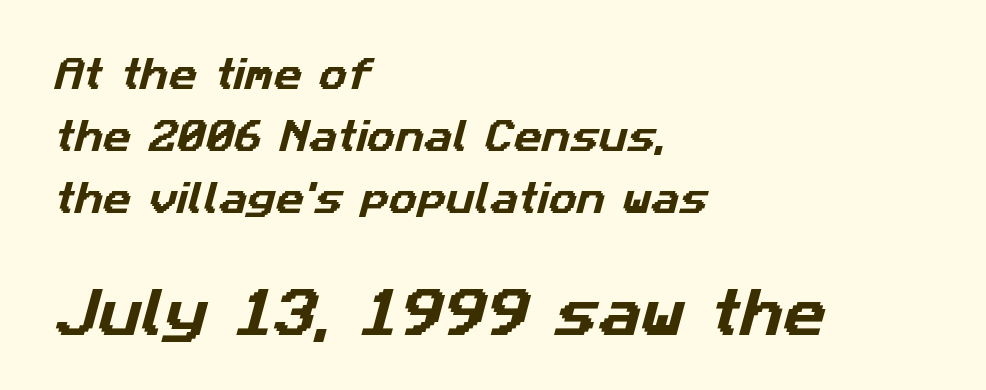
{"serif": "no", "width": "normal", "stroke_contrast": "low", "x_height": "medium", "monospaced": "no", "underline": "no", "align": "left", "line_spacing_ratio": 1.77, "letter_spacing": "normal", "letter_spacing_em": 0.0, "larger_block": "second", "size_ratio": 1.51, "glyph_px": 53}
